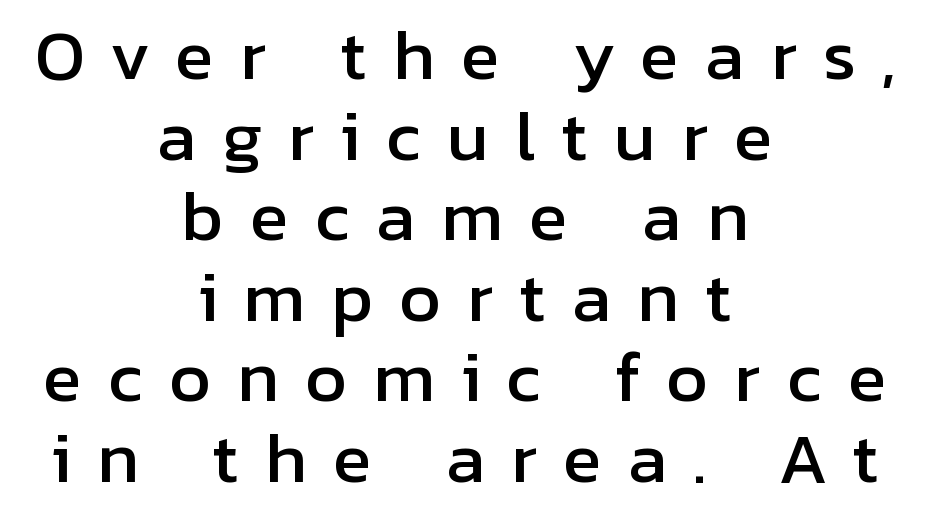
You could not count columns in this text — the font is proportionally spaced. To sum up the face: it is a sans, with no serifs. You could only call the tracking loose — the letters float apart. One-word summary of the alignment: center.
